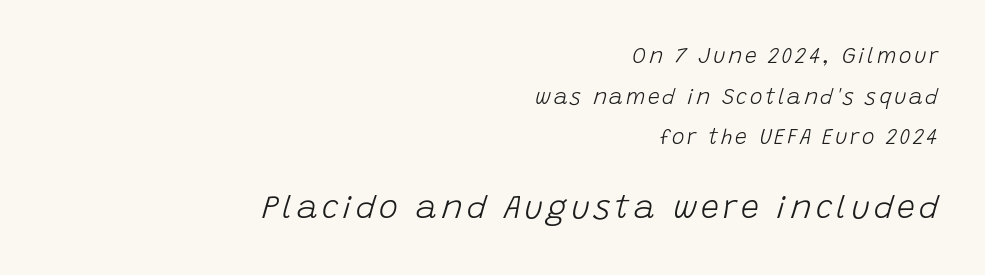
{"italic": "yes", "lean": "right", "slant_degrees": 15, "bold": "no", "weight": "light", "width": "normal", "stroke_contrast": "low", "x_height": "large", "monospaced": "no", "underline": "no", "align": "right", "line_spacing": "loose", "line_spacing_ratio": 1.93, "larger_block": "second", "size_ratio": 1.52, "glyph_px": 32}
